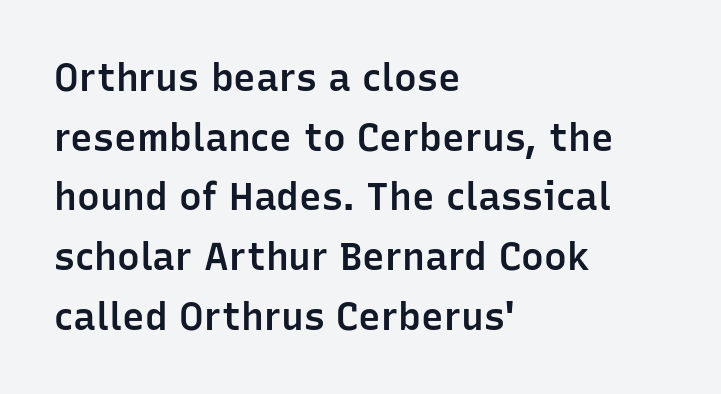
Q: Is the text bold? A: Semi-bold.
Q: Is the text italic (slanted)? A: No, it is upright.
Q: Is the typeface a serif or a sans-serif typeface? A: Sans-serif.
Q: Is the text underlined? A: No.
Q: How is the paragraph aligned? A: Left-aligned.
Q: Is the spacing between letters normal or unusually wide? A: Normal.
Q: Is the spacing between lines tight, normal or loose? A: Normal.
Q: Width (condensed, normal, or wide)? A: Normal.
Q: Stroke contrast? A: Low.
Q: x-height? A: Medium.
Q: Monospaced? A: No.
